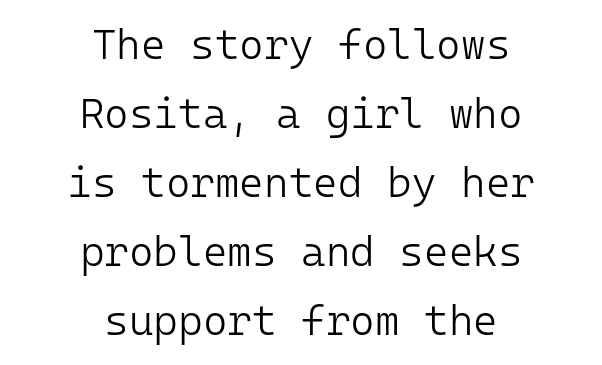
The image shows 42 px light sans-serif type, upright, monospaced; set centered, normal line spacing (1.64x), normal letter spacing, not underlined; low stroke contrast and a medium x-height.
